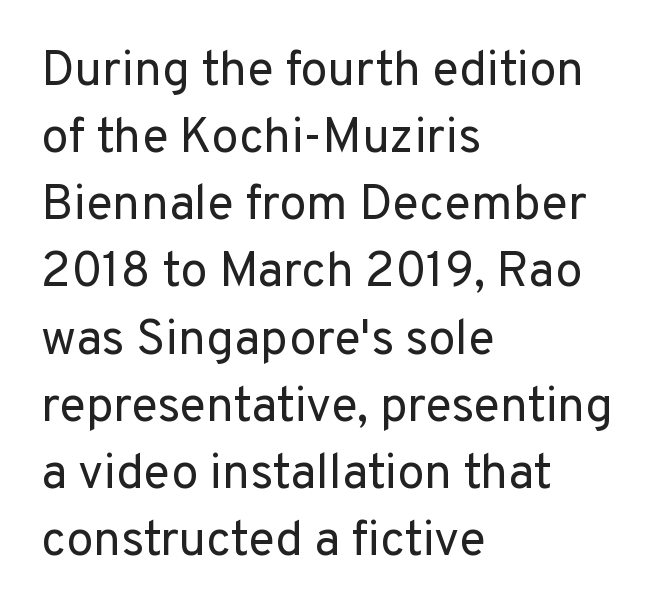
{"serif": "no", "italic": "no", "bold": "no", "weight": "regular", "width": "normal", "stroke_contrast": "low", "x_height": "medium", "monospaced": "no", "underline": "no", "align": "left", "line_spacing": "normal", "line_spacing_ratio": 1.37, "letter_spacing": "normal", "letter_spacing_em": 0.0, "glyph_px": 49}
